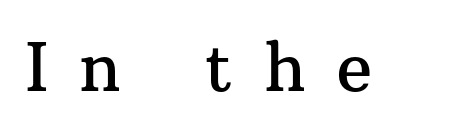
Q: Is the text italic (slanted)? A: No, it is upright.
Q: Is the typeface a serif or a sans-serif typeface? A: Serif.
Q: Is the text underlined? A: No.
Q: Is the spacing between letters normal or unusually wide? A: Unusually wide.
Q: Width (condensed, normal, or wide)? A: Normal.
Q: Stroke contrast? A: Medium.
Q: x-height? A: Medium.
Q: Monospaced? A: No.
